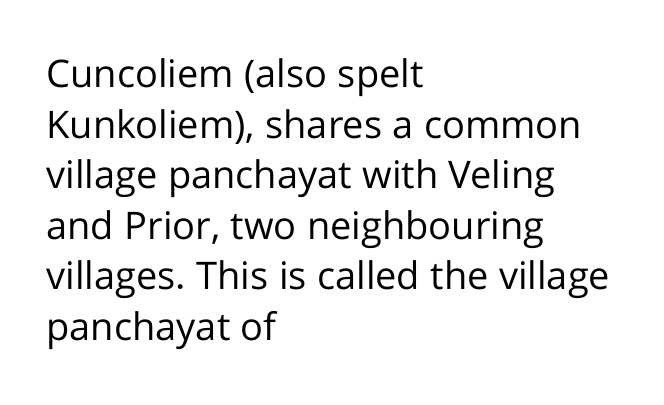
{"serif": "no", "italic": "no", "bold": "no", "weight": "regular", "width": "normal", "stroke_contrast": "low", "x_height": "medium", "monospaced": "no", "underline": "no", "align": "left", "line_spacing": "normal", "line_spacing_ratio": 1.33, "letter_spacing": "normal", "letter_spacing_em": 0.0, "glyph_px": 38}
